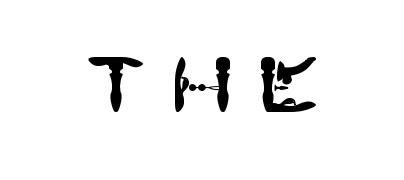
The image shows 76 px sans-serif type, upright; set unusually wide letter spacing (+0.29 em), not underlined; high stroke contrast and a large x-height.
